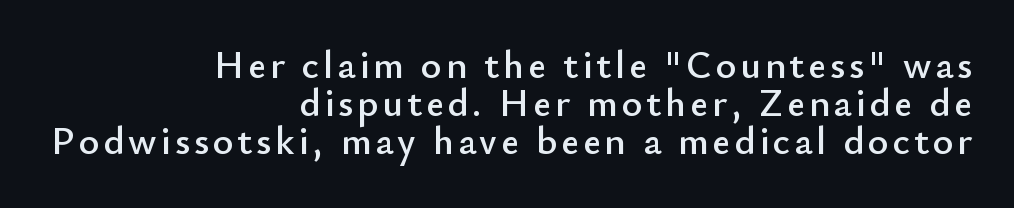
The image shows 39 px sans-serif type, upright; set right-aligned, tight line spacing (0.97x), not underlined; low stroke contrast and a small x-height.
